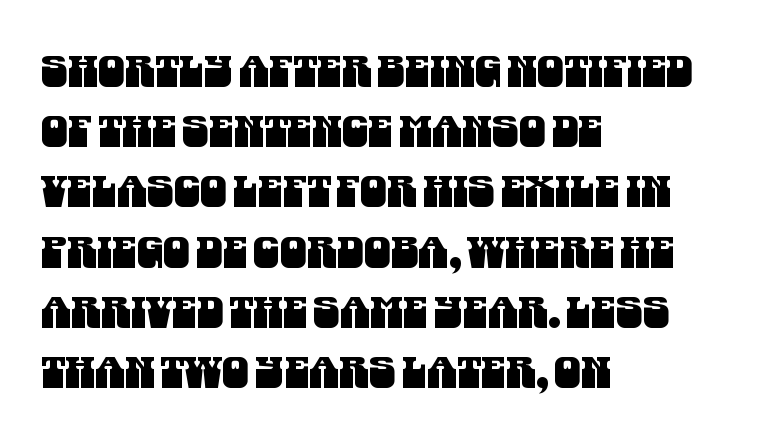
{"serif": "no", "width": "condensed", "stroke_contrast": "medium", "x_height": "large", "monospaced": "no", "underline": "no", "align": "left", "line_spacing": "normal", "line_spacing_ratio": 1.4, "letter_spacing": "normal", "letter_spacing_em": 0.0, "glyph_px": 43}
